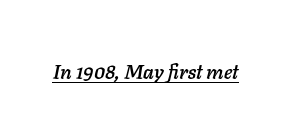
This sample uses an oblique cut, with every glyph tilted off the vertical. The letters sit at their default tracking, neither squeezed nor spread. Emphasis is given by a line drawn under the lettering.
